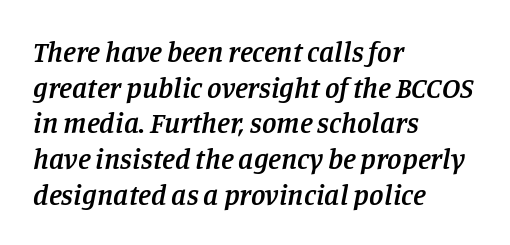
Q: Is the text bold? A: Semi-bold.
Q: Is the text italic (slanted)? A: Yes, it leans right by about 11 degrees.
Q: Is the typeface a serif or a sans-serif typeface? A: Serif.
Q: Is the text underlined? A: No.
Q: How is the paragraph aligned? A: Left-aligned.
Q: Is the spacing between letters normal or unusually wide? A: Normal.
Q: Width (condensed, normal, or wide)? A: Normal.
Q: Stroke contrast? A: Low.
Q: x-height? A: Large.
Q: Monospaced? A: No.
